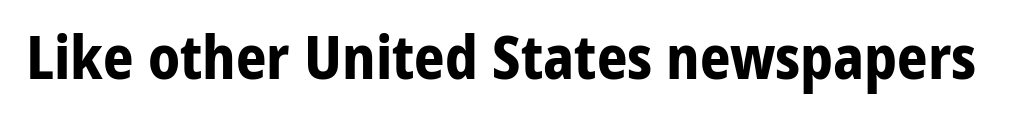
Does extra space separate the letters? No, they use regular spacing. Are there feet on the stems? There aren't — it's a sans. Here the designer chose a conventional face with non-uniform glyph widths. Letters rest on an invisible, unmarked baseline. The letters stand upright; this is a roman face.
